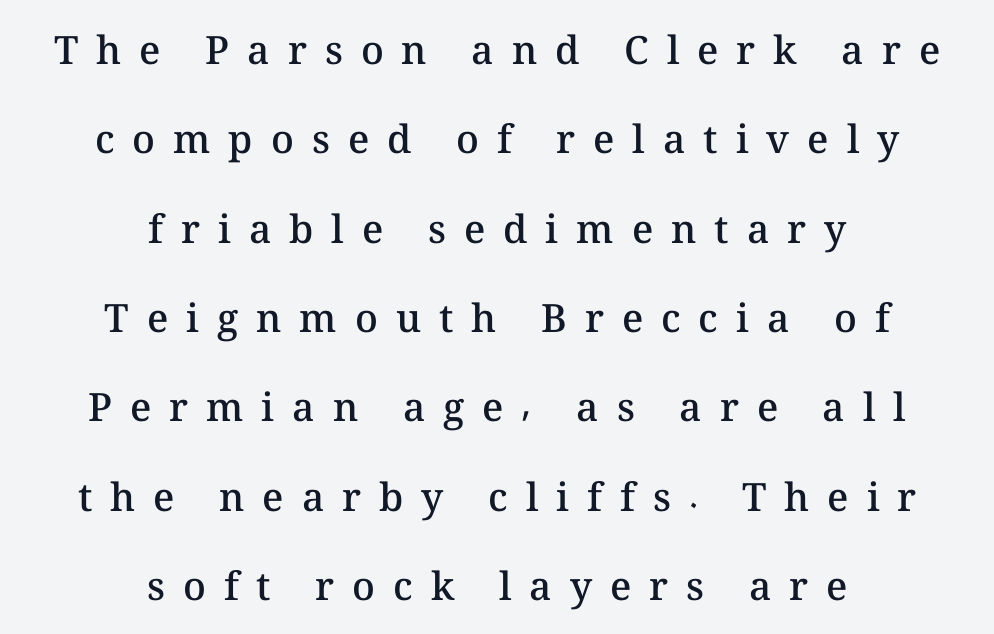
The image shows 39 px semibold type, upright; set centered, loose line spacing (2.29x), unusually wide letter spacing (+0.46 em), not underlined; medium stroke contrast and a medium x-height.
